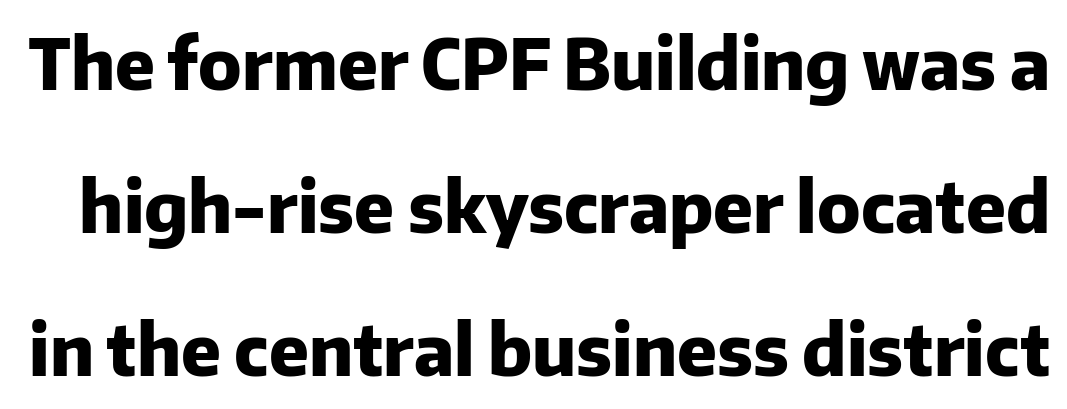
{"serif": "no", "italic": "no", "bold": "yes", "weight": "heavy", "width": "normal", "stroke_contrast": "low", "x_height": "medium", "monospaced": "no", "underline": "no", "line_spacing": "loose", "line_spacing_ratio": 2.04, "letter_spacing": "normal", "letter_spacing_em": 0.0, "glyph_px": 70}
